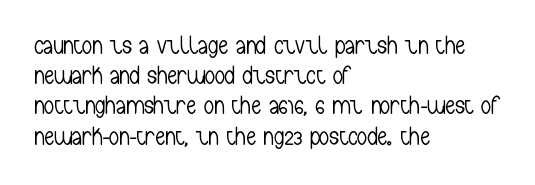
The image shows 25 px text type, upright; set left-aligned, line spacing 1.21x, normal letter spacing, not underlined.
